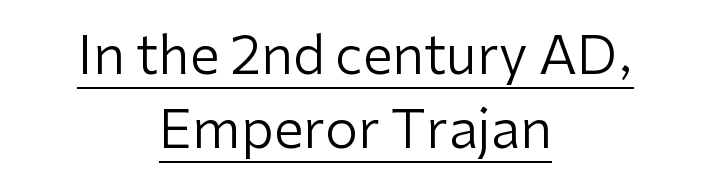
The image shows 53 px regular-weight sans-serif type, upright; set centered, normal line spacing (1.4x), normal letter spacing, underlined; low stroke contrast and a medium x-height.
